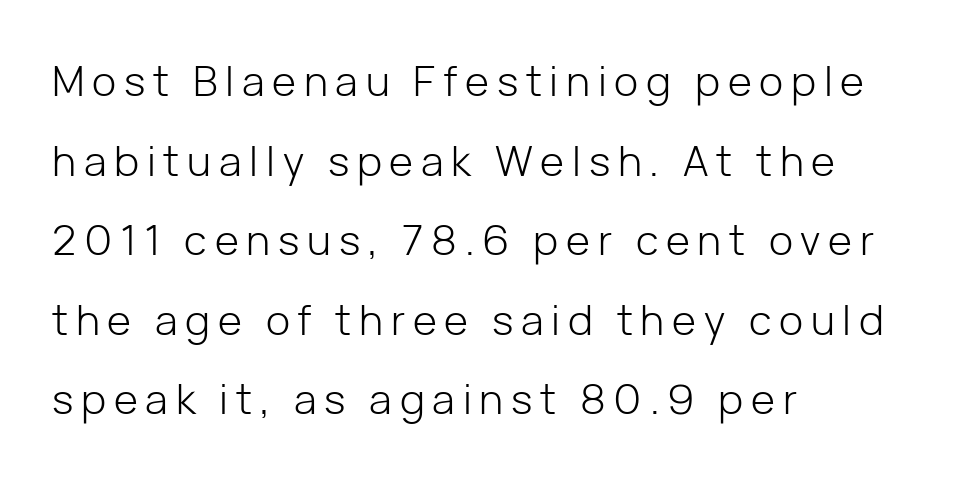
Q: Is the text bold? A: No.
Q: Is the text italic (slanted)? A: No, it is upright.
Q: Is the typeface a serif or a sans-serif typeface? A: Sans-serif.
Q: Is the text underlined? A: No.
Q: How is the paragraph aligned? A: Left-aligned.
Q: Is the spacing between lines tight, normal or loose? A: Loose.
Q: Width (condensed, normal, or wide)? A: Normal.
Q: Stroke contrast? A: Low.
Q: x-height? A: Medium.
Q: Monospaced? A: No.
